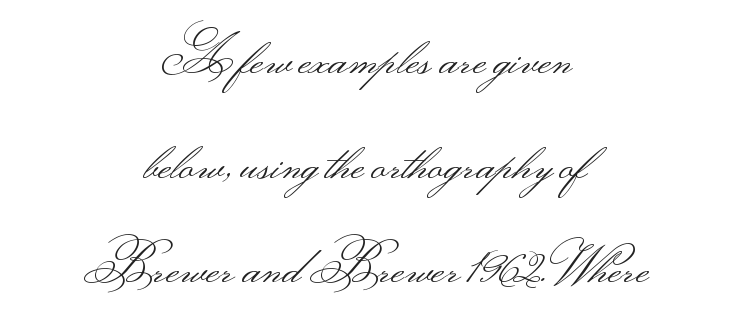
Q: Is the text bold? A: No.
Q: Is the text italic (slanted)? A: Yes.
Q: Is the typeface a serif or a sans-serif typeface? A: Sans-serif.
Q: Is the text underlined? A: No.
Q: How is the paragraph aligned? A: Centered.
Q: Is the spacing between letters normal or unusually wide? A: Normal.
Q: Is the spacing between lines tight, normal or loose? A: Loose.
Q: Width (condensed, normal, or wide)? A: Wide.
Q: Stroke contrast? A: Medium.
Q: Monospaced? A: No.
